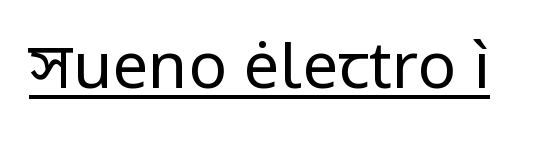
Q: Is the text bold? A: No.
Q: Is the text italic (slanted)? A: No, it is upright.
Q: Is the typeface a serif or a sans-serif typeface? A: Sans-serif.
Q: Is the text underlined? A: Yes.
Q: Is the spacing between letters normal or unusually wide? A: Normal.
Q: Width (condensed, normal, or wide)? A: Normal.
Q: Stroke contrast? A: Low.
Q: x-height? A: Medium.
Q: Monospaced? A: No.
